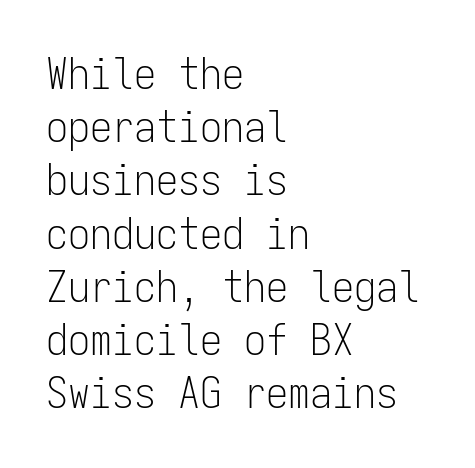
Q: Is the text bold? A: No.
Q: Is the text italic (slanted)? A: No, it is upright.
Q: Is the typeface a serif or a sans-serif typeface? A: Sans-serif.
Q: Is the text underlined? A: No.
Q: How is the paragraph aligned? A: Left-aligned.
Q: Is the spacing between letters normal or unusually wide? A: Normal.
Q: Width (condensed, normal, or wide)? A: Condensed.
Q: Stroke contrast? A: Low.
Q: x-height? A: Medium.
Q: Monospaced? A: Yes.
